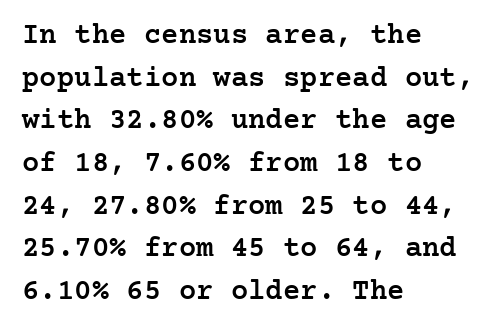
{"serif": "yes", "italic": "no", "bold": "semi", "weight": "semibold", "width": "normal", "stroke_contrast": "low", "x_height": "medium", "underline": "no", "align": "left", "line_spacing": "normal", "line_spacing_ratio": 1.47, "letter_spacing": "normal", "letter_spacing_em": 0.0, "glyph_px": 29}
